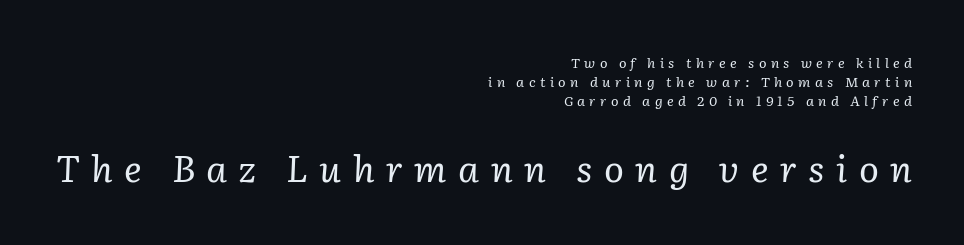
The image shows 37 px regular-weight serif type, italic (leaning right); set right-aligned, normal line spacing (1.37x), unusually wide letter spacing (+0.31 em), not underlined; the second (bottom) block is 2.64x larger; low stroke contrast and a medium x-height.
